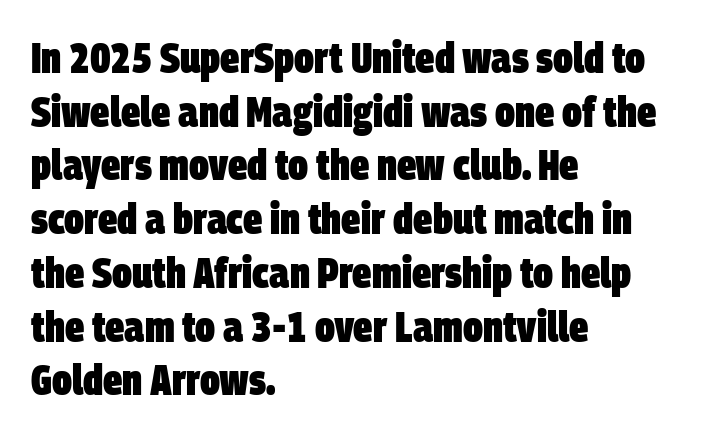
Q: Is the text bold? A: Yes.
Q: Is the typeface a serif or a sans-serif typeface? A: Sans-serif.
Q: Is the text underlined? A: No.
Q: How is the paragraph aligned? A: Left-aligned.
Q: Is the spacing between letters normal or unusually wide? A: Normal.
Q: Is the spacing between lines tight, normal or loose? A: Normal.
Q: Width (condensed, normal, or wide)? A: Condensed.
Q: Stroke contrast? A: Low.
Q: x-height? A: Large.
Q: Monospaced? A: No.
